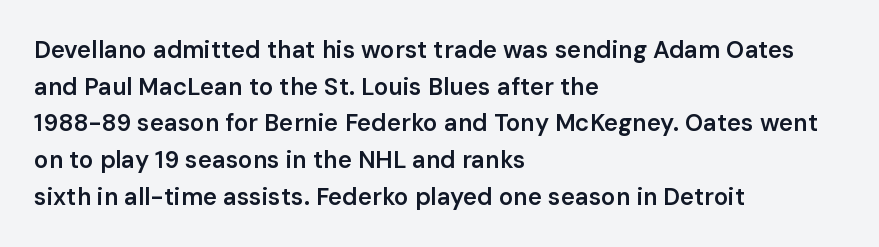
If you drew a line through each stem, it would be perfectly vertical. Each line starts at the same left margin while the right side varies. The string is rendered with underlining switched off. In terms of weight, the rendering is demibold, just under bold.
